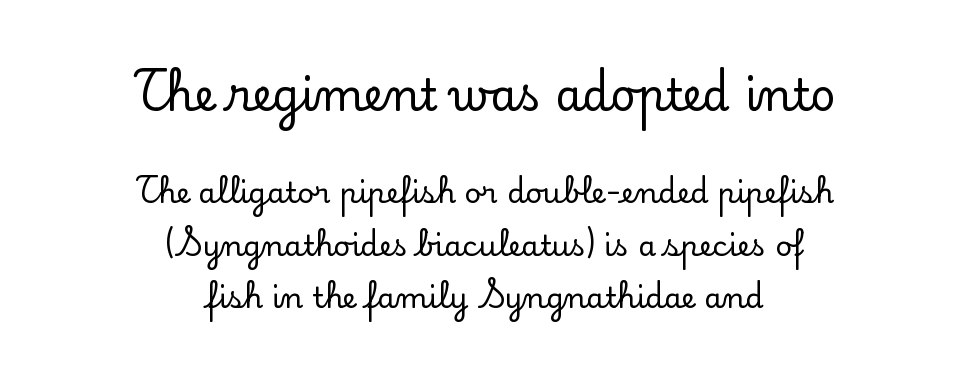
{"serif": "yes", "italic": "no", "width": "normal", "stroke_contrast": "low", "x_height": "small", "monospaced": "no", "underline": "no", "align": "center", "line_spacing_ratio": 1.8, "letter_spacing": "normal", "letter_spacing_em": 0.0, "larger_block": "first", "size_ratio": 1.52, "glyph_px": 44}
